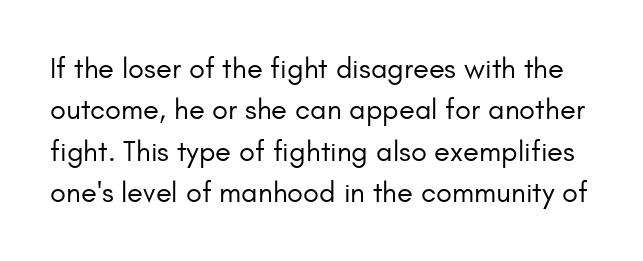
{"serif": "no", "italic": "no", "bold": "no", "weight": "regular", "width": "normal", "stroke_contrast": "low", "x_height": "small", "monospaced": "no", "underline": "no", "line_spacing": "normal", "line_spacing_ratio": 1.43, "letter_spacing": "normal", "letter_spacing_em": 0.0, "glyph_px": 29}
